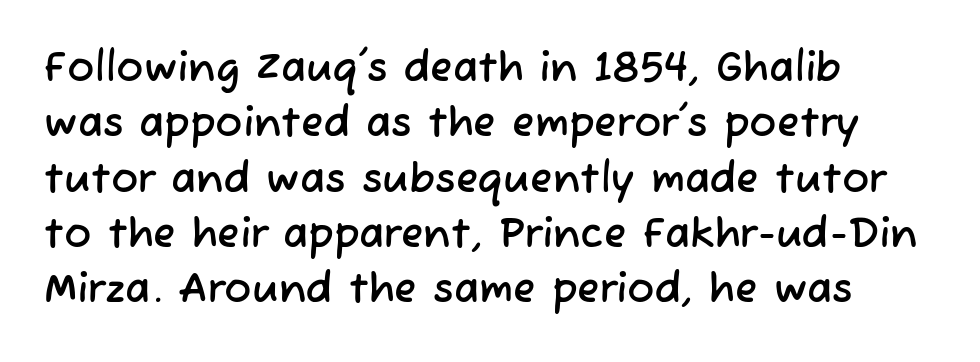
Q: Is the typeface a serif or a sans-serif typeface? A: Sans-serif.
Q: Is the text underlined? A: No.
Q: How is the paragraph aligned? A: Left-aligned.
Q: Is the spacing between letters normal or unusually wide? A: Normal.
Q: Is the spacing between lines tight, normal or loose? A: Normal.
Q: Width (condensed, normal, or wide)? A: Normal.
Q: Stroke contrast? A: Low.
Q: x-height? A: Medium.
Q: Monospaced? A: No.
